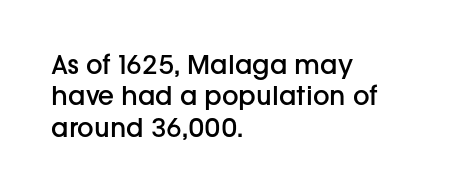
{"italic": "no", "bold": "semi", "underline": "no", "align": "left", "line_spacing_ratio": 1.21, "letter_spacing": "normal", "letter_spacing_em": 0.0, "glyph_px": 26}
